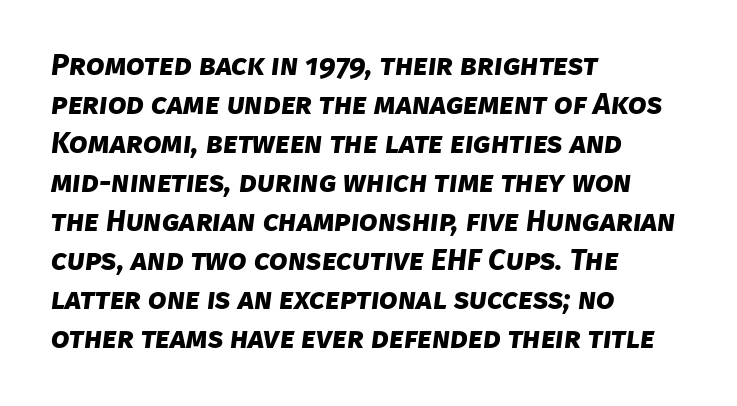
The image shows 30 px bold sans-serif type; set left-aligned, normal line spacing (1.3x), normal letter spacing, not underlined; low stroke contrast and a large x-height.
